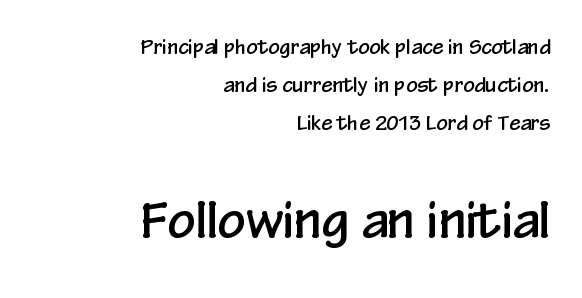
{"serif": "no", "italic": "no", "width": "condensed", "stroke_contrast": "low", "x_height": "medium", "monospaced": "no", "underline": "no", "align": "right", "line_spacing": "loose", "line_spacing_ratio": 1.9, "letter_spacing": "normal", "letter_spacing_em": 0.0, "larger_block": "second", "size_ratio": 2.45, "glyph_px": 49}
